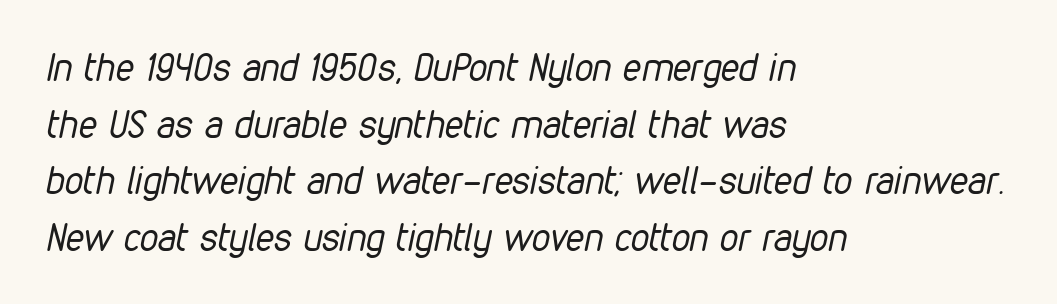
Q: Is the text bold? A: No.
Q: Is the text italic (slanted)? A: Yes, it leans right by about 12 degrees.
Q: Is the text underlined? A: No.
Q: How is the paragraph aligned? A: Left-aligned.
Q: Is the spacing between letters normal or unusually wide? A: Normal.
Q: Is the spacing between lines tight, normal or loose? A: Normal.
Q: Width (condensed, normal, or wide)? A: Condensed.
Q: Stroke contrast? A: Low.
Q: x-height? A: Medium.
Q: Monospaced? A: No.
